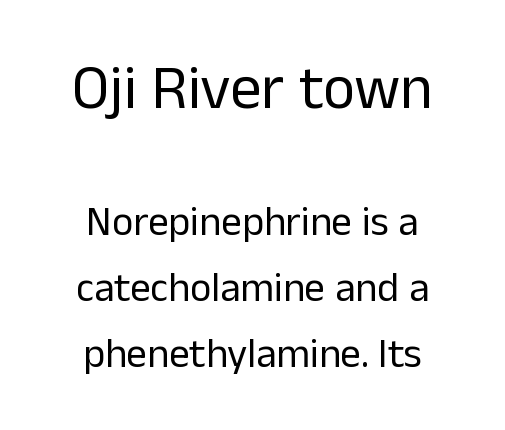
Q: Is the text bold? A: No.
Q: Is the text italic (slanted)? A: No, it is upright.
Q: Is the typeface a serif or a sans-serif typeface? A: Sans-serif.
Q: Is the text underlined? A: No.
Q: How is the paragraph aligned? A: Centered.
Q: Is the spacing between letters normal or unusually wide? A: Normal.
Q: Is the spacing between lines tight, normal or loose? A: Normal.
Q: Which block of text is set in a larger size, the first (top) or the second (bottom)? A: The first (top) one.
Q: Width (condensed, normal, or wide)? A: Normal.
Q: Stroke contrast? A: Low.
Q: x-height? A: Medium.
Q: Monospaced? A: No.
